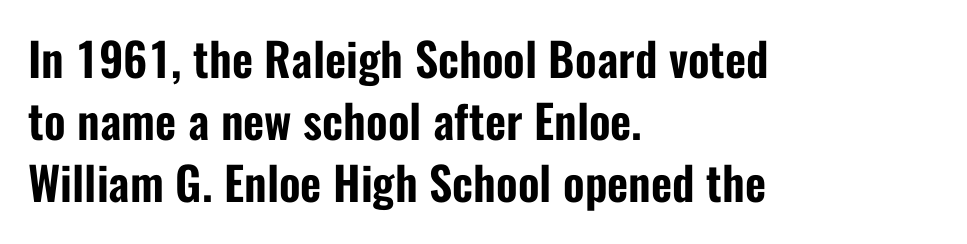
The image shows 46 px condensed sans-serif type, upright; set left-aligned, normal line spacing (1.35x), normal letter spacing, not underlined; low stroke contrast and a medium x-height.
